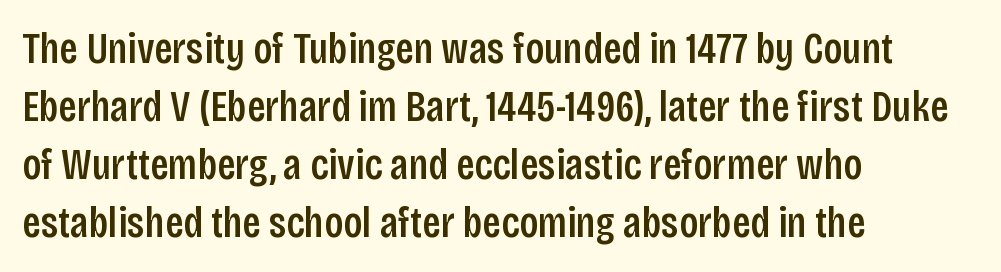
{"serif": "no", "italic": "no", "width": "condensed", "stroke_contrast": "low", "x_height": "large", "monospaced": "no", "underline": "no", "align": "left", "line_spacing": "normal", "line_spacing_ratio": 1.32, "letter_spacing": "normal", "letter_spacing_em": 0.0, "glyph_px": 44}
